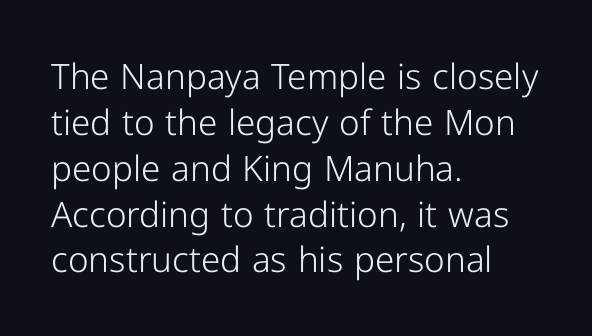
The image shows 35 px light sans-serif type, upright; set left-aligned, normal line spacing (1.31x), normal letter spacing, not underlined; low stroke contrast and a medium x-height.
